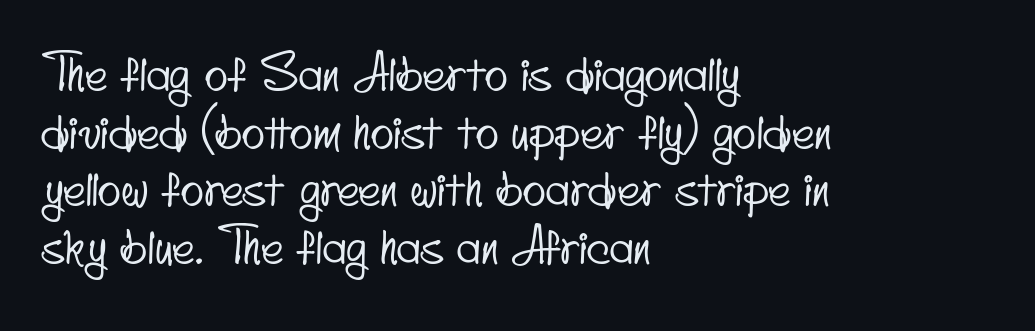
The image shows 48 px condensed sans-serif type; set left-aligned, line spacing 1.2x, normal letter spacing, not underlined; low stroke contrast and a small x-height.
